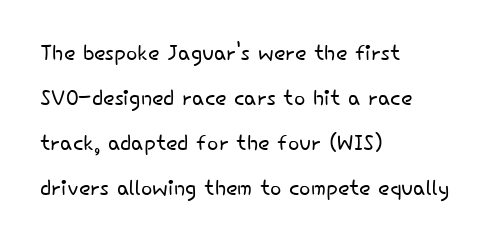
{"serif": "no", "italic": "no", "bold": "no", "weight": "light", "width": "normal", "stroke_contrast": "low", "x_height": "small", "monospaced": "no", "underline": "no", "align": "left", "line_spacing": "normal", "line_spacing_ratio": 1.5, "letter_spacing": "normal", "letter_spacing_em": 0.0, "glyph_px": 30}
